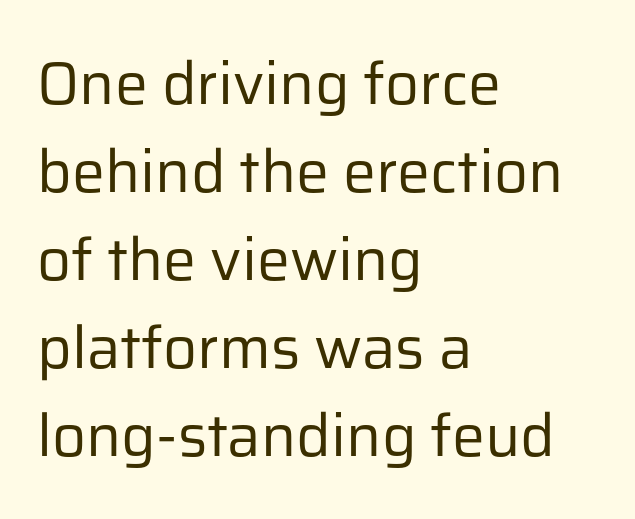
Posture: upright roman. Proportional: the letters do not fall into vertical columns. The passage shown is typeset with a sans-serif family. Horizontal bands of white between lines are of average thickness.
